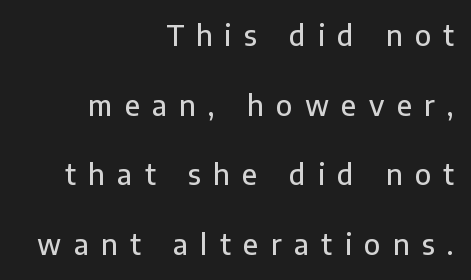
The image shows 28 px sans-serif type, upright; set right-aligned, loose line spacing (2.49x), unusually wide letter spacing (+0.45 em), not underlined; low stroke contrast and a medium x-height.
